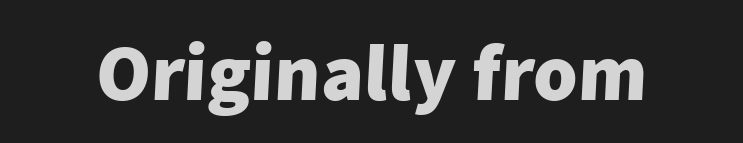
The image shows 80 px heavy sans-serif type; set normal letter spacing, not underlined; low stroke contrast and a medium x-height.
